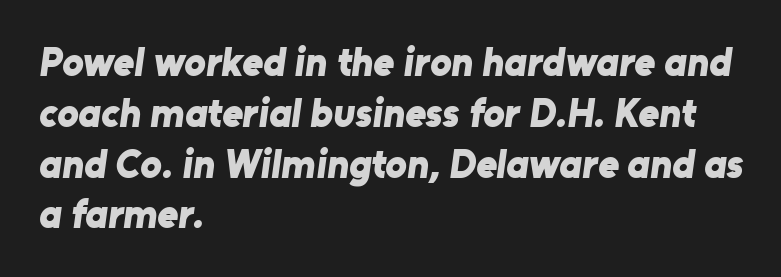
The image shows 40 px bold sans-serif type; set left-aligned, normal line spacing (1.27x), normal letter spacing, not underlined; low stroke contrast and a medium x-height.
